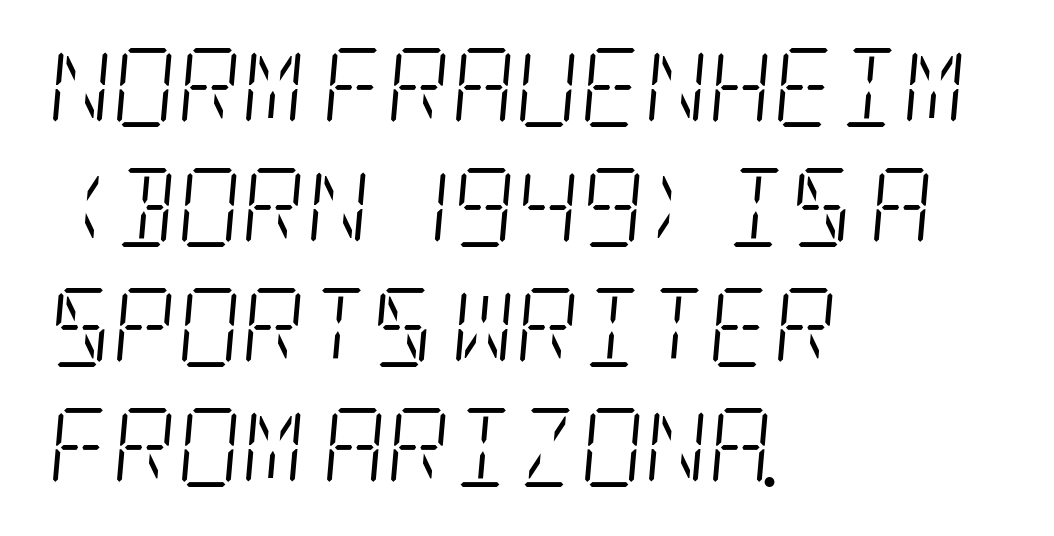
The image shows 79 px light, condensed serif type, italic (leaning right); set left-aligned, normal line spacing (1.52x), normal letter spacing, not underlined; low stroke contrast and a large x-height.
